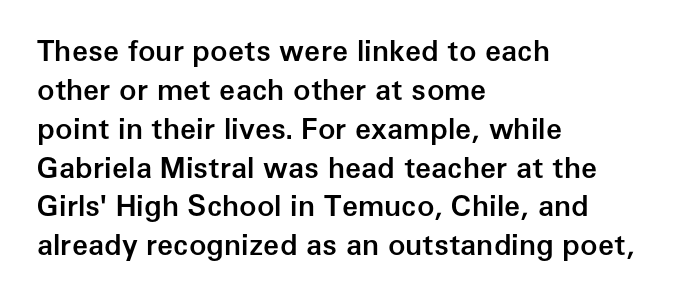
Q: Is the text bold? A: Semi-bold.
Q: Is the text italic (slanted)? A: No, it is upright.
Q: Is the typeface a serif or a sans-serif typeface? A: Sans-serif.
Q: Is the text underlined? A: No.
Q: How is the paragraph aligned? A: Left-aligned.
Q: Is the spacing between letters normal or unusually wide? A: Normal.
Q: Is the spacing between lines tight, normal or loose? A: Normal.
Q: Width (condensed, normal, or wide)? A: Normal.
Q: Stroke contrast? A: Low.
Q: x-height? A: Medium.
Q: Monospaced? A: No.
